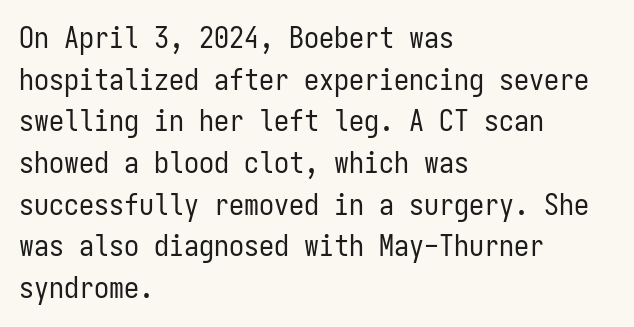
The image shows 30 px regular-weight, condensed sans-serif type, upright, monospaced; set left-aligned, normal line spacing (1.39x), normal letter spacing, not underlined; low stroke contrast and a medium x-height.
